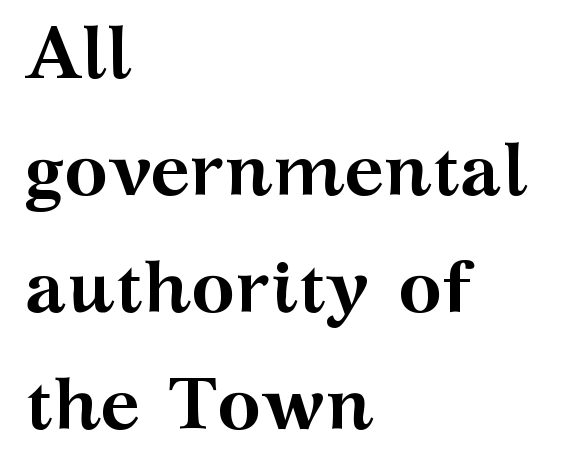
The font family rendered here belongs to the serif group. Reading down the column, the eye jumps a familiar distance to each next line. Summary of weight: heavy, a full bold. These lines are rendered in a variable-pitch font.
